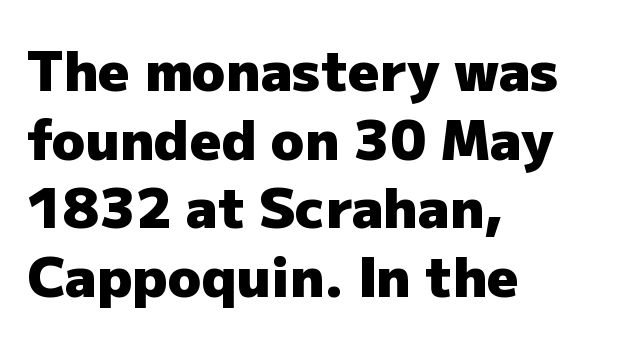
{"serif": "no", "italic": "no", "bold": "yes", "weight": "heavy", "width": "normal", "stroke_contrast": "low", "x_height": "medium", "monospaced": "no", "underline": "no", "align": "left", "line_spacing": "normal", "line_spacing_ratio": 1.25, "letter_spacing": "normal", "letter_spacing_em": 0.0, "glyph_px": 55}
